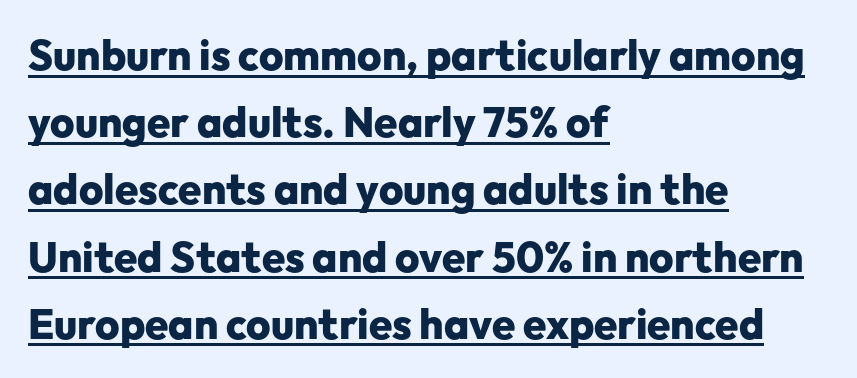
The rendering shows plain stroke endings on the letterforms — a sans-serif design. These lines stack with their left ends in a neat column. Characters follow at the spacing the type designer built in. In terms of leading, this rendering sits right in the middle. Emphasis by weight is at full strength: bold.
